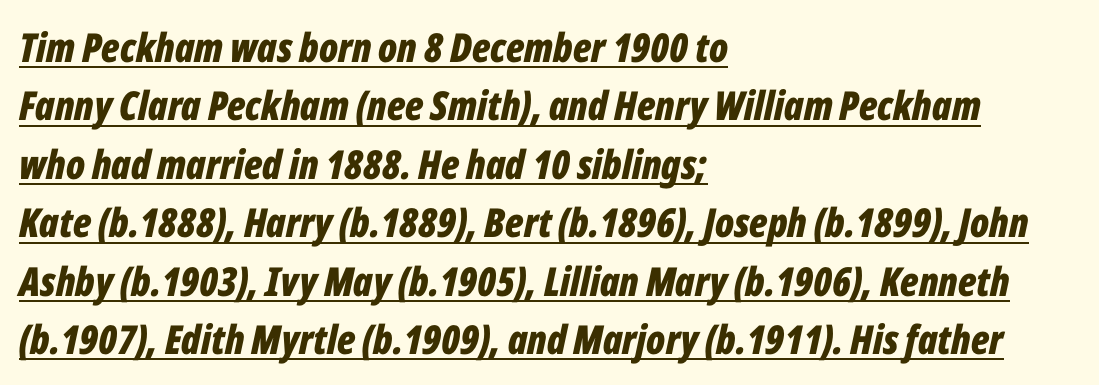
{"italic": "yes", "lean": "right", "slant_degrees": 12, "bold": "yes", "weight": "bold", "width": "condensed", "stroke_contrast": "low", "x_height": "medium", "monospaced": "no", "underline": "yes", "align": "left", "line_spacing": "normal", "line_spacing_ratio": 1.46, "letter_spacing": "normal", "letter_spacing_em": 0.0, "glyph_px": 40}
